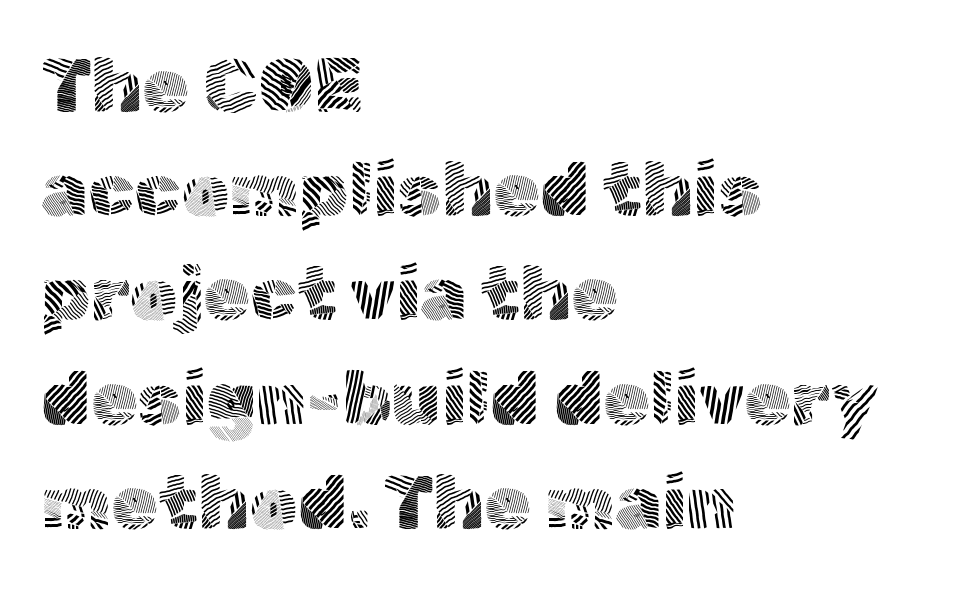
The image shows 75 px light sans-serif type, upright; set left-aligned, normal line spacing (1.39x), normal letter spacing, not underlined; a medium x-height.
